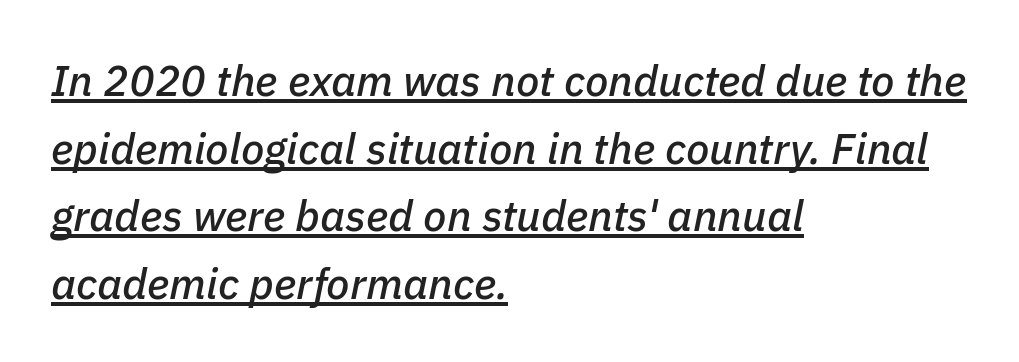
The image shows 43 px text type, italic (leaning right); set left-aligned, normal line spacing (1.57x), normal letter spacing, underlined; low stroke contrast and a medium x-height.
